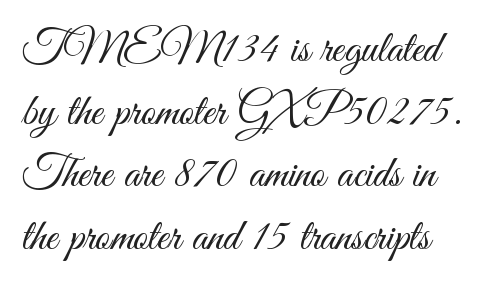
The image shows 45 px light, condensed sans-serif type; set normal line spacing (1.39x), normal letter spacing, not underlined; medium stroke contrast and a small x-height.
